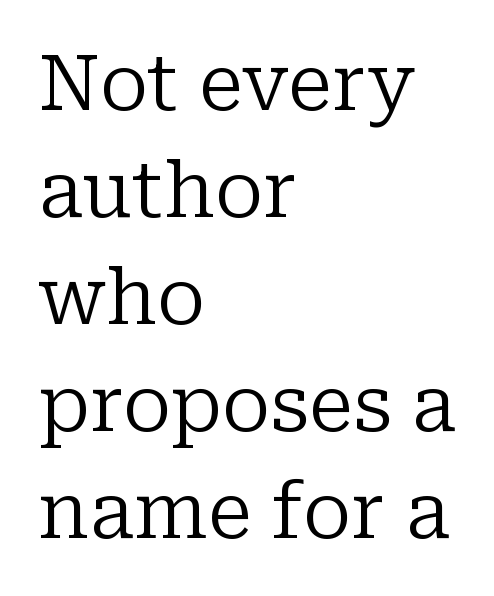
Q: Is the text bold? A: No.
Q: Is the text italic (slanted)? A: No, it is upright.
Q: Is the typeface a serif or a sans-serif typeface? A: Serif.
Q: Is the text underlined? A: No.
Q: How is the paragraph aligned? A: Left-aligned.
Q: Is the spacing between letters normal or unusually wide? A: Normal.
Q: Is the spacing between lines tight, normal or loose? A: Normal.
Q: Width (condensed, normal, or wide)? A: Normal.
Q: Stroke contrast? A: Low.
Q: x-height? A: Medium.
Q: Monospaced? A: No.
